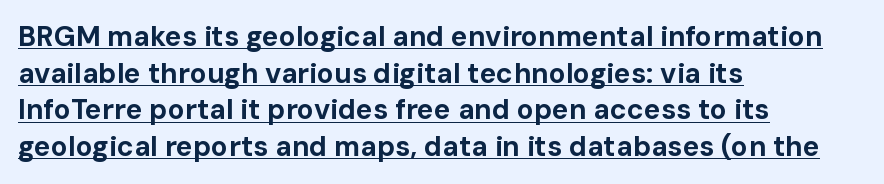
The image shows 28 px bold sans-serif type, upright; set left-aligned, normal line spacing (1.31x), normal letter spacing, underlined; low stroke contrast and a medium x-height.
